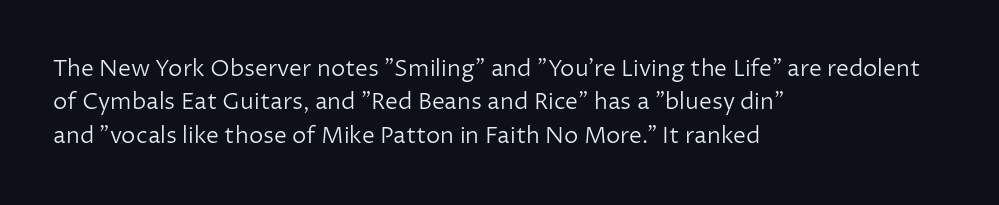
{"italic": "no", "bold": "no", "underline": "no", "align": "left", "line_spacing": "normal", "line_spacing_ratio": 1.45, "letter_spacing": "normal", "letter_spacing_em": 0.0, "glyph_px": 23}
